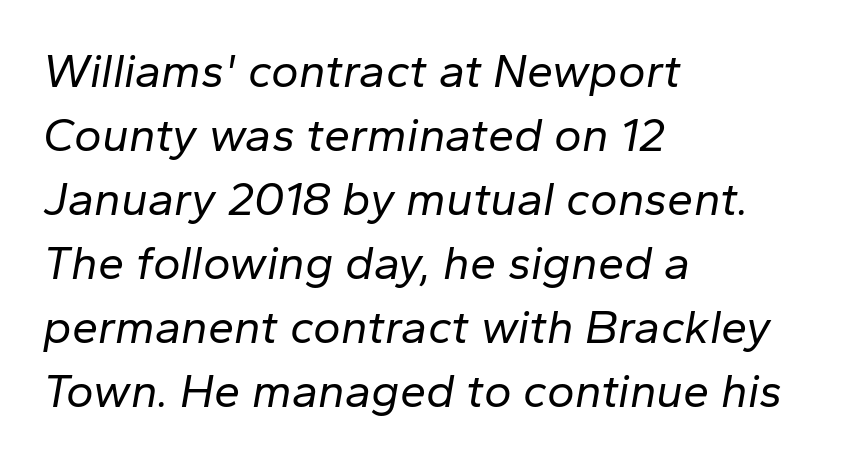
The image shows 47 px regular-weight type, italic (leaning right); set left-aligned, normal line spacing (1.36x), normal letter spacing, not underlined; low stroke contrast and a medium x-height.
